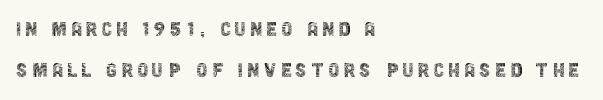
Q: Is the text bold? A: No.
Q: Is the text italic (slanted)? A: No, it is upright.
Q: Is the text underlined? A: No.
Q: How is the paragraph aligned? A: Left-aligned.
Q: Is the spacing between lines tight, normal or loose? A: Normal.
